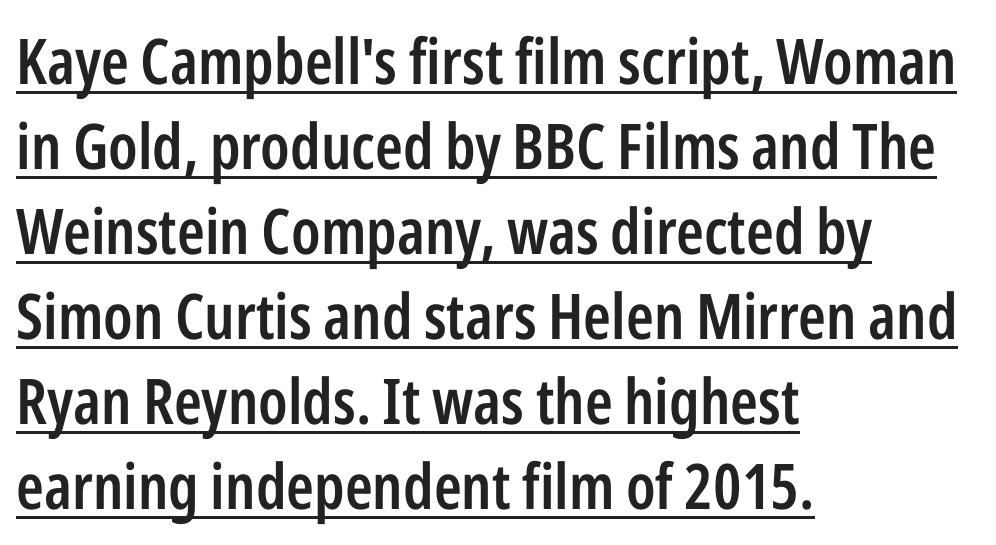
The image shows 63 px semibold, condensed sans-serif type, upright; set left-aligned, normal line spacing (1.35x), normal letter spacing, underlined; low stroke contrast and a medium x-height.
